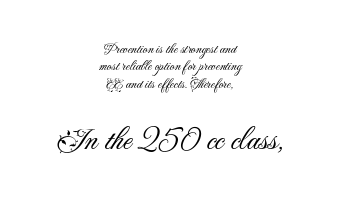
Q: Is the text bold? A: No.
Q: Is the text italic (slanted)? A: Yes.
Q: Is the typeface a serif or a sans-serif typeface? A: Sans-serif.
Q: Is the text underlined? A: No.
Q: How is the paragraph aligned? A: Centered.
Q: Is the spacing between letters normal or unusually wide? A: Normal.
Q: Which block of text is set in a larger size, the first (top) or the second (bottom)? A: The second (bottom) one.
Q: Width (condensed, normal, or wide)? A: Normal.
Q: Stroke contrast? A: Medium.
Q: x-height? A: Small.
Q: Monospaced? A: No.
